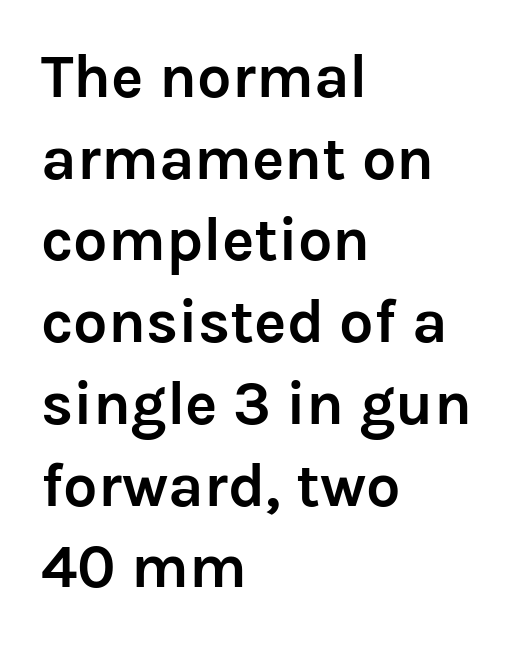
The image shows 61 px semibold sans-serif type, upright; set left-aligned, normal line spacing (1.34x), normal letter spacing, not underlined; low stroke contrast and a medium x-height.
